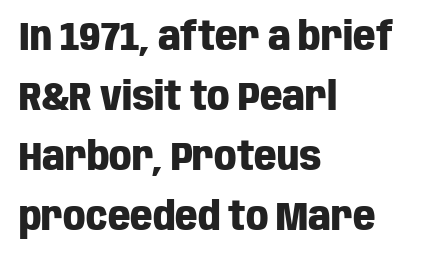
{"serif": "no", "italic": "no", "bold": "yes", "weight": "heavy", "width": "condensed", "stroke_contrast": "low", "x_height": "large", "monospaced": "no", "underline": "no", "align": "left", "line_spacing": "normal", "line_spacing_ratio": 1.54, "letter_spacing": "normal", "letter_spacing_em": 0.0, "glyph_px": 39}
